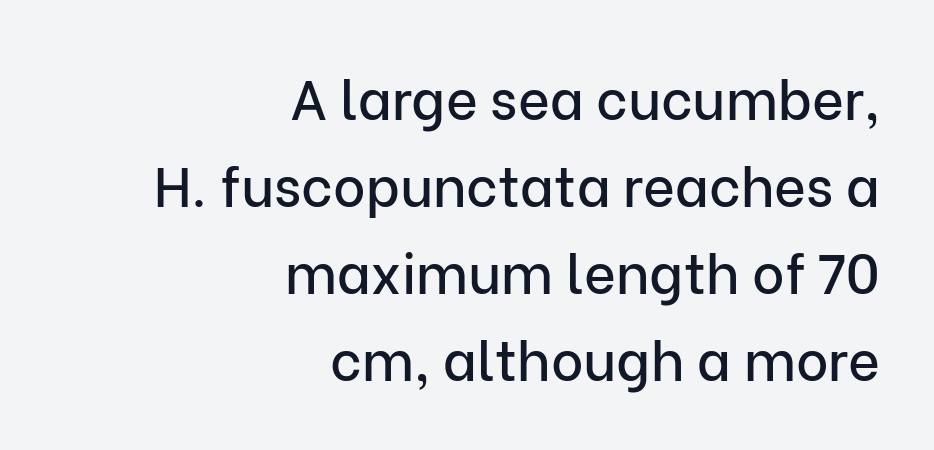
Q: Is the text italic (slanted)? A: No, it is upright.
Q: Is the typeface a serif or a sans-serif typeface? A: Sans-serif.
Q: Is the text underlined? A: No.
Q: How is the paragraph aligned? A: Right-aligned.
Q: Is the spacing between letters normal or unusually wide? A: Normal.
Q: Is the spacing between lines tight, normal or loose? A: Normal.
Q: Width (condensed, normal, or wide)? A: Normal.
Q: Stroke contrast? A: Low.
Q: x-height? A: Medium.
Q: Monospaced? A: No.
